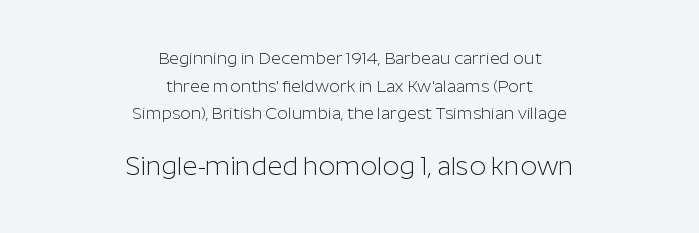
{"italic": "no", "bold": "no", "underline": "no", "align": "center", "line_spacing": "normal", "line_spacing_ratio": 1.63, "letter_spacing": "normal", "letter_spacing_em": 0.0, "larger_block": "second", "size_ratio": 1.53, "glyph_px": 26}
